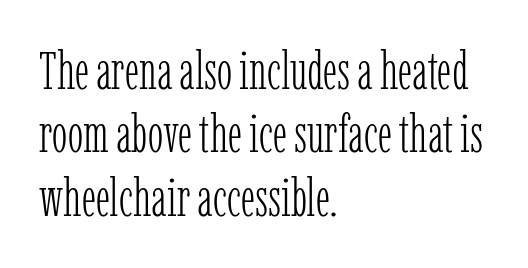
Proportional: the letters do not fall into vertical columns. Regarding serifs, this sample has them. The font sits on the lighter half of the weight spectrum, regular included. Descenders hang freely into open space.
